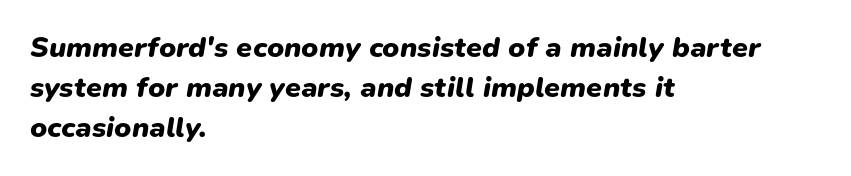
Q: Is the text bold? A: Yes.
Q: Is the text italic (slanted)? A: Yes, it leans right by about 9 degrees.
Q: Is the text underlined? A: No.
Q: How is the paragraph aligned? A: Left-aligned.
Q: Is the spacing between letters normal or unusually wide? A: Normal.
Q: Is the spacing between lines tight, normal or loose? A: Normal.
Q: Width (condensed, normal, or wide)? A: Normal.
Q: Stroke contrast? A: Low.
Q: x-height? A: Medium.
Q: Monospaced? A: No.
